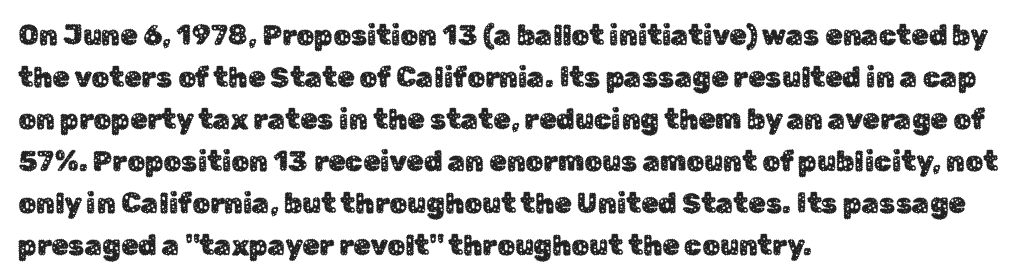
Q: Is the text italic (slanted)? A: No, it is upright.
Q: Is the typeface a serif or a sans-serif typeface? A: Sans-serif.
Q: Is the text underlined? A: No.
Q: How is the paragraph aligned? A: Left-aligned.
Q: Is the spacing between letters normal or unusually wide? A: Normal.
Q: Is the spacing between lines tight, normal or loose? A: Normal.
Q: Width (condensed, normal, or wide)? A: Normal.
Q: Stroke contrast? A: Low.
Q: x-height? A: Medium.
Q: Monospaced? A: No.
